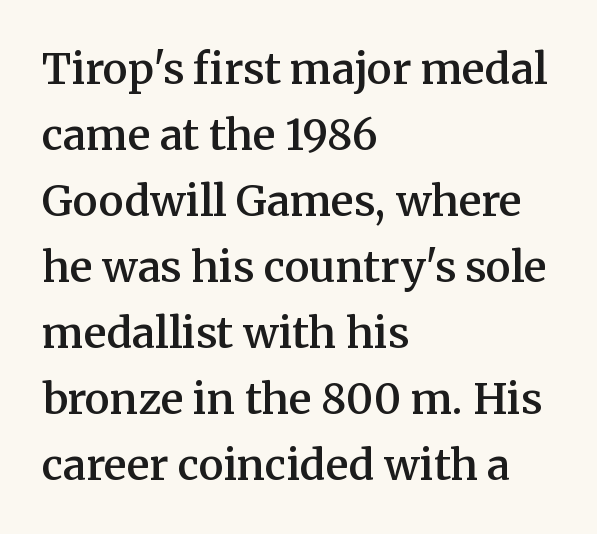
The image shows 42 px semibold serif type, upright; set left-aligned, normal line spacing (1.57x), normal letter spacing, not underlined; medium stroke contrast and a medium x-height.
